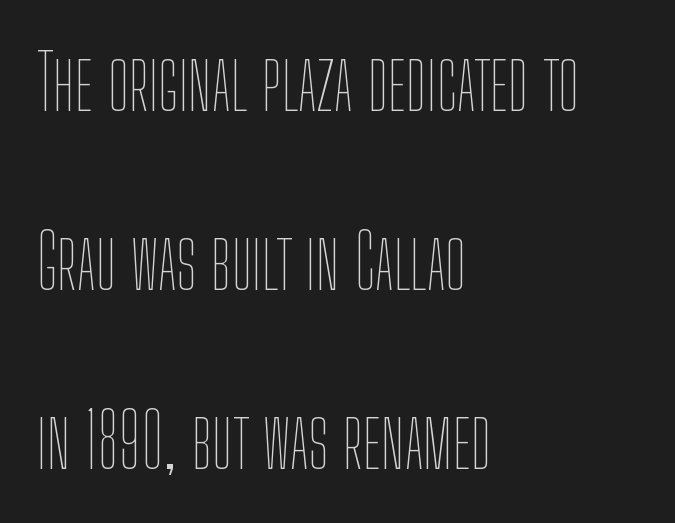
Q: Is the text bold? A: No.
Q: Is the text italic (slanted)? A: No, it is upright.
Q: Is the text underlined? A: No.
Q: How is the paragraph aligned? A: Left-aligned.
Q: Is the spacing between letters normal or unusually wide? A: Normal.
Q: Is the spacing between lines tight, normal or loose? A: Loose.
Q: Width (condensed, normal, or wide)? A: Condensed.
Q: Stroke contrast? A: Low.
Q: x-height? A: Medium.
Q: Monospaced? A: No.
